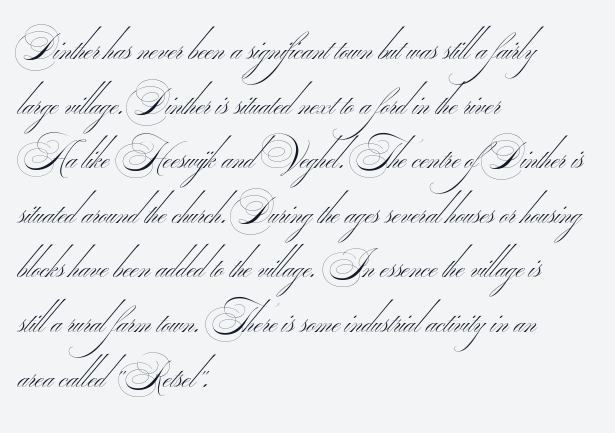
{"serif": "no", "bold": "no", "weight": "thin", "width": "wide", "stroke_contrast": "medium", "monospaced": "no", "underline": "no", "align": "left", "line_spacing": "normal", "line_spacing_ratio": 1.56, "letter_spacing": "normal", "letter_spacing_em": 0.0, "glyph_px": 35}
